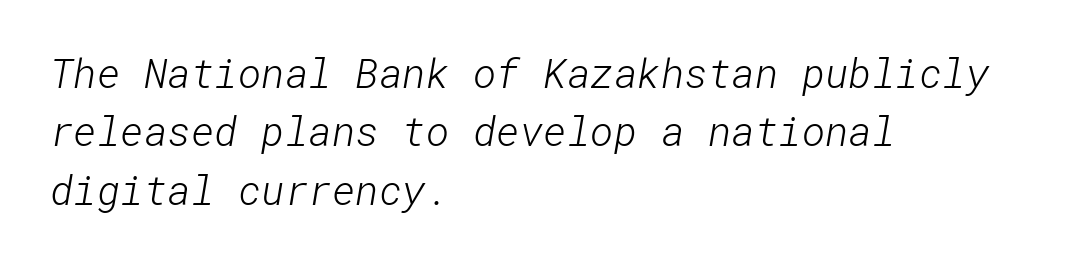
{"serif": "no", "bold": "no", "weight": "light", "width": "normal", "stroke_contrast": "low", "x_height": "medium", "underline": "no", "align": "left", "line_spacing": "normal", "line_spacing_ratio": 1.46, "letter_spacing": "normal", "letter_spacing_em": 0.0, "glyph_px": 40}
